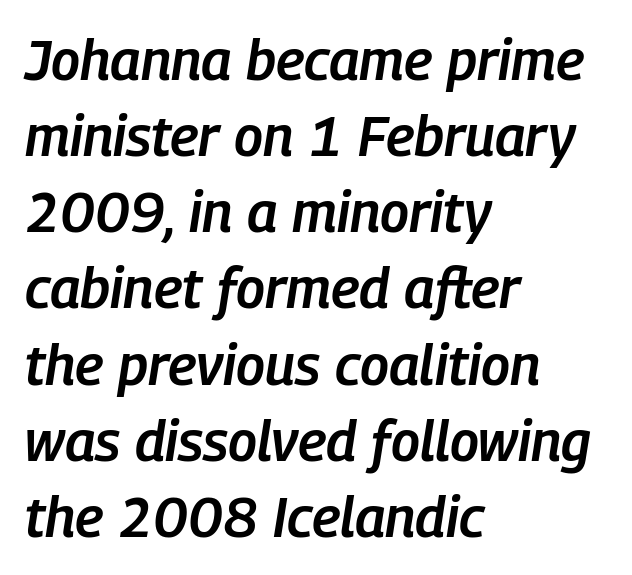
{"italic": "yes", "lean": "right", "slant_degrees": 9, "bold": "semi", "weight": "semibold", "width": "condensed", "stroke_contrast": "low", "x_height": "medium", "monospaced": "no", "underline": "no", "align": "left", "line_spacing": "normal", "line_spacing_ratio": 1.36, "letter_spacing": "normal", "letter_spacing_em": 0.0, "glyph_px": 56}
